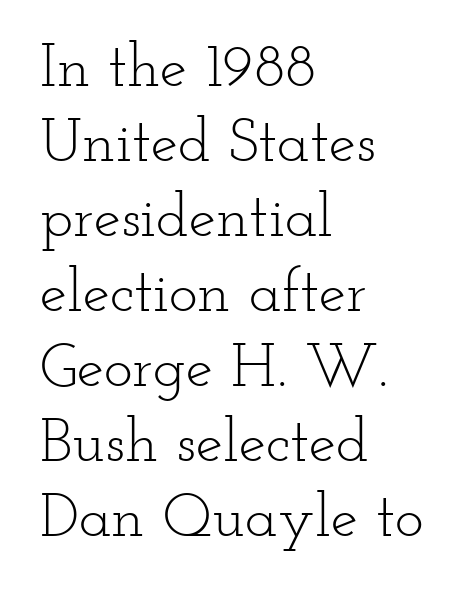
{"serif": "yes", "italic": "no", "bold": "no", "weight": "light", "width": "wide", "stroke_contrast": "low", "x_height": "small", "monospaced": "no", "underline": "no", "align": "left", "line_spacing_ratio": 1.23, "letter_spacing": "normal", "letter_spacing_em": 0.0, "glyph_px": 61}
